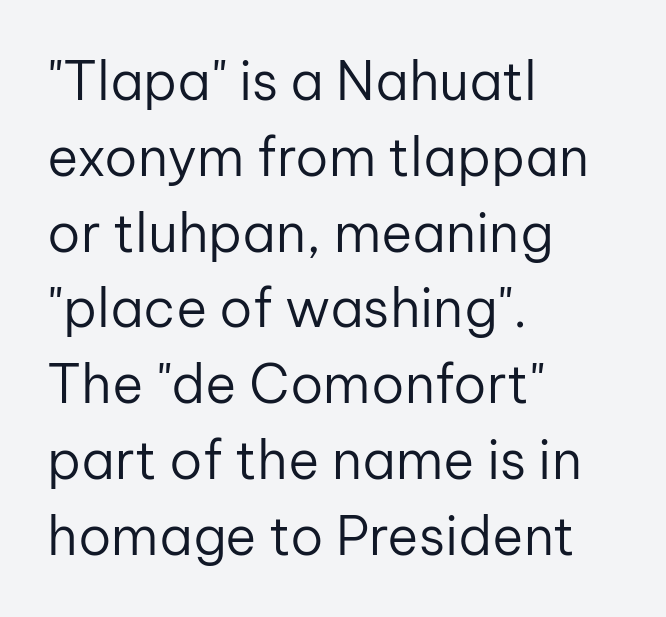
The axis of the letterforms is exactly vertical. Words appear dense and cohesive because spacing is normal. Nobody drew a line under any word here. You could not count columns in this text — the font is proportionally spaced. Check where the strokes stop: nothing finishes them off — pure sans.
